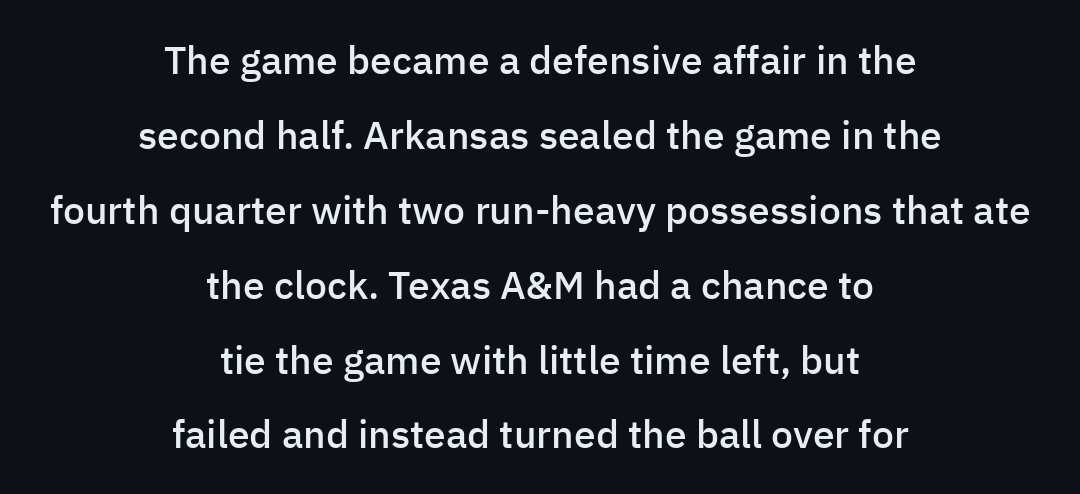
The image shows 39 px semibold sans-serif type, upright; set centered, loose line spacing (1.92x), normal letter spacing, not underlined; low stroke contrast and a medium x-height.
